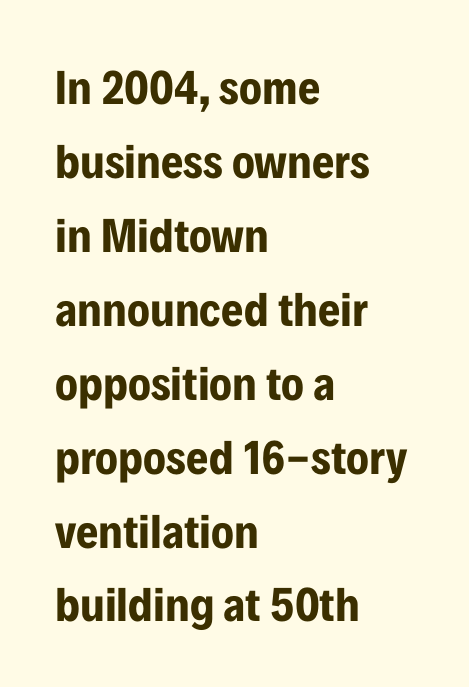
Line beginnings align vertically; line endings do not. The space between consecutive lines is moderate. Vertical strokes here are truly vertical. Examine the stroke ends and you'll find no serifs. How are the letters spaced? Ordinarily, with no added tracking. Type without underlining.
